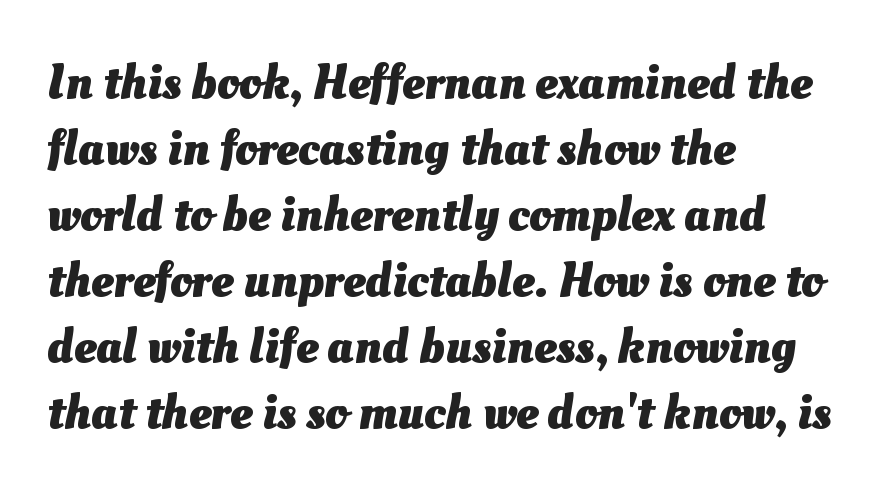
Inter-character spacing is left at the font's built-in metrics. Nobody drew a line under any word here. The letters advance in unequal steps, a hallmark of proportional type. The designer left line spacing at the default. How heavy is the stroke? Heavy — this is a bold. The paragraph has a hard left edge and a soft right edge.
